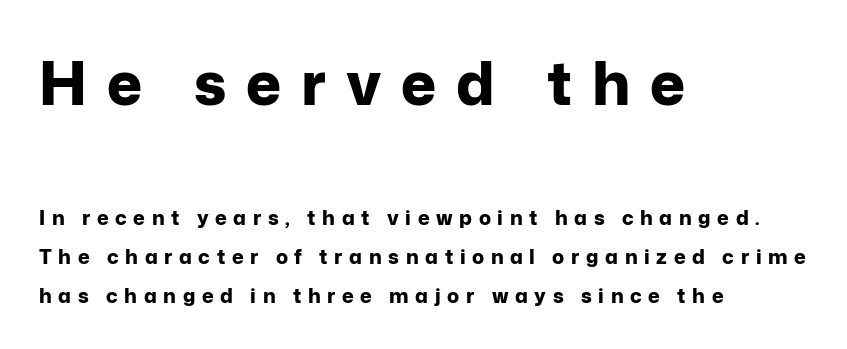
The image shows 60 px bold sans-serif type, upright; set left-aligned, loose line spacing (1.94x), unusually wide letter spacing (+0.33 em), not underlined; the first (top) block is 3.0x larger; low stroke contrast and a medium x-height.
